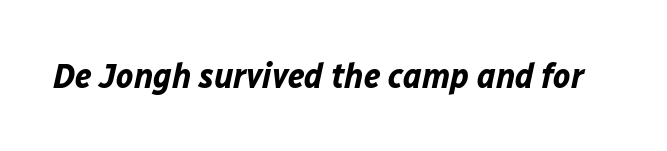
The face used here has a pronounced slope to its letters. These lines keep a tight, regular rhythm from letter to letter. Anything drawn beneath the words? Only blank space. The characters look thick and weighty, a clear bold.
